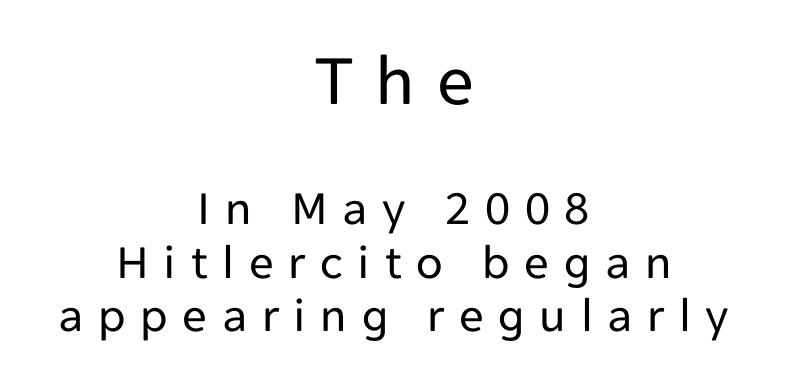
Q: Is the text bold? A: No.
Q: Is the text italic (slanted)? A: No, it is upright.
Q: Is the typeface a serif or a sans-serif typeface? A: Sans-serif.
Q: Is the text underlined? A: No.
Q: How is the paragraph aligned? A: Centered.
Q: Is the spacing between letters normal or unusually wide? A: Unusually wide.
Q: Is the spacing between lines tight, normal or loose? A: Tight.
Q: Which block of text is set in a larger size, the first (top) or the second (bottom)? A: The first (top) one.
Q: Width (condensed, normal, or wide)? A: Normal.
Q: Stroke contrast? A: Low.
Q: x-height? A: Medium.
Q: Monospaced? A: No.
